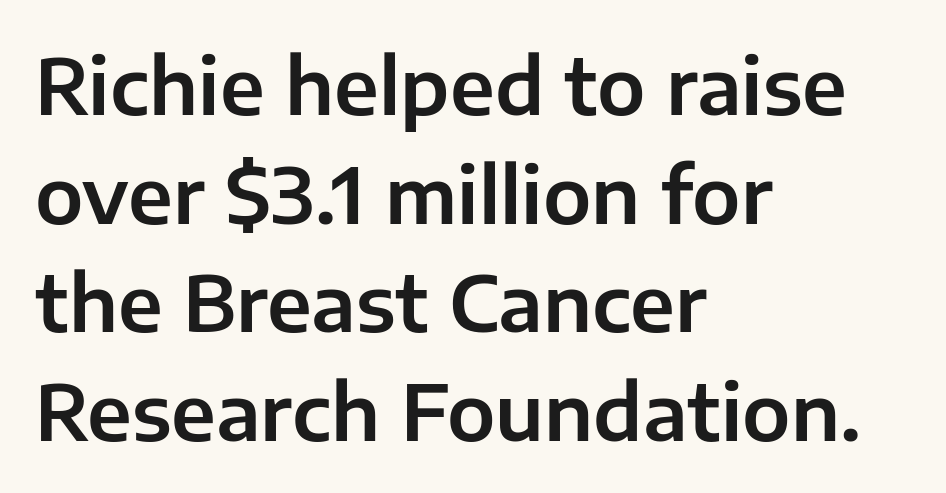
Vertical strokes here are truly vertical. Descenders hang freely into open space. A student would call this left alignment; a typographer would say flush left, rag right. To sum up the face: it is a sans, with no serifs.
